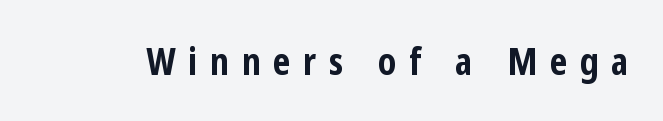
Summary of weight: heavy, a full bold. The space directly below the letters is spotless. The passage shown is typeset with a sans-serif family. Is this a fixed-width face? No — the glyphs have proportional, varying widths. Characters remain perfectly vertical along every line.
